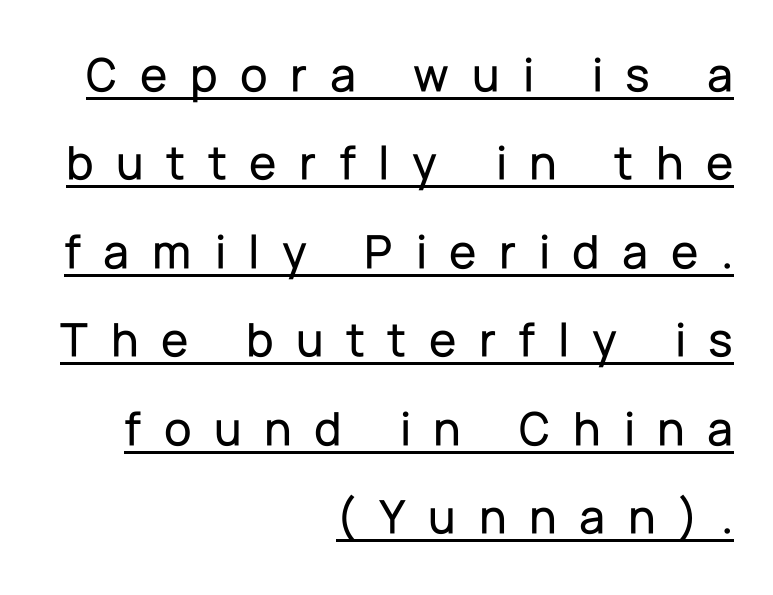
{"serif": "no", "italic": "no", "width": "normal", "stroke_contrast": "low", "x_height": "medium", "monospaced": "no", "underline": "yes", "align": "right", "line_spacing_ratio": 1.77, "letter_spacing": "wide", "letter_spacing_em": 0.45, "glyph_px": 50}
